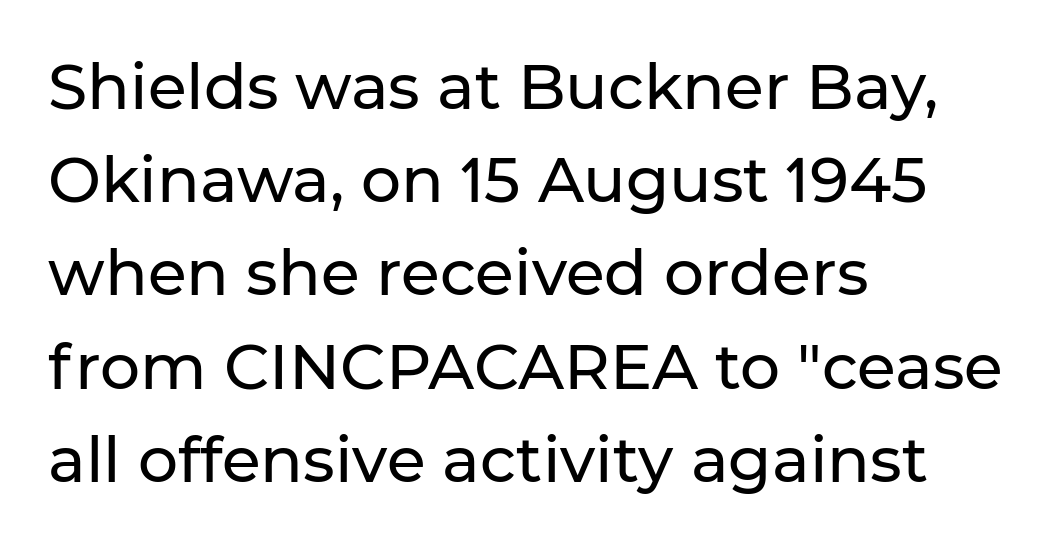
Q: Is the text italic (slanted)? A: No, it is upright.
Q: Is the typeface a serif or a sans-serif typeface? A: Sans-serif.
Q: Is the text underlined? A: No.
Q: How is the paragraph aligned? A: Left-aligned.
Q: Is the spacing between letters normal or unusually wide? A: Normal.
Q: Is the spacing between lines tight, normal or loose? A: Normal.
Q: Width (condensed, normal, or wide)? A: Normal.
Q: Stroke contrast? A: Low.
Q: x-height? A: Medium.
Q: Monospaced? A: No.
